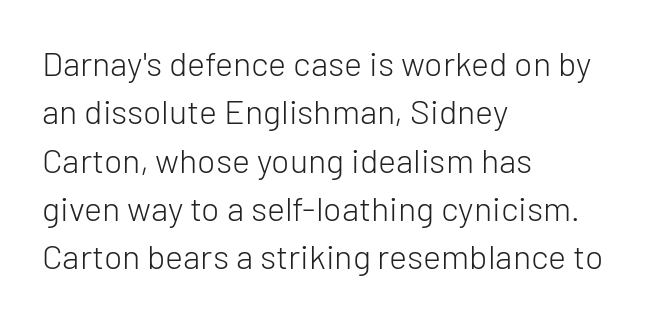
{"serif": "no", "italic": "no", "bold": "no", "weight": "light", "width": "normal", "stroke_contrast": "low", "x_height": "medium", "monospaced": "no", "underline": "no", "align": "left", "line_spacing": "normal", "line_spacing_ratio": 1.42, "letter_spacing": "normal", "letter_spacing_em": 0.0, "glyph_px": 34}
